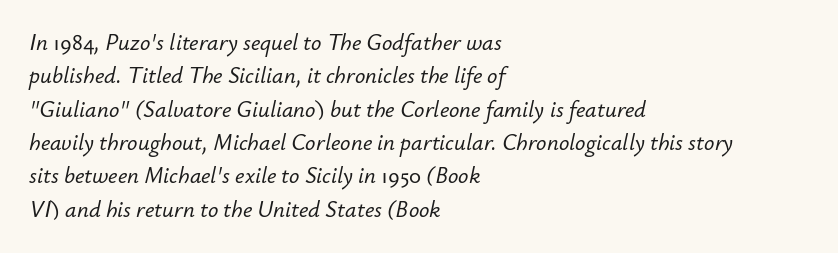
Q: Is the text italic (slanted)? A: Yes, it leans right by about 12 degrees.
Q: Is the text underlined? A: No.
Q: How is the paragraph aligned? A: Left-aligned.
Q: Is the spacing between letters normal or unusually wide? A: Normal.
Q: Is the spacing between lines tight, normal or loose? A: Normal.
